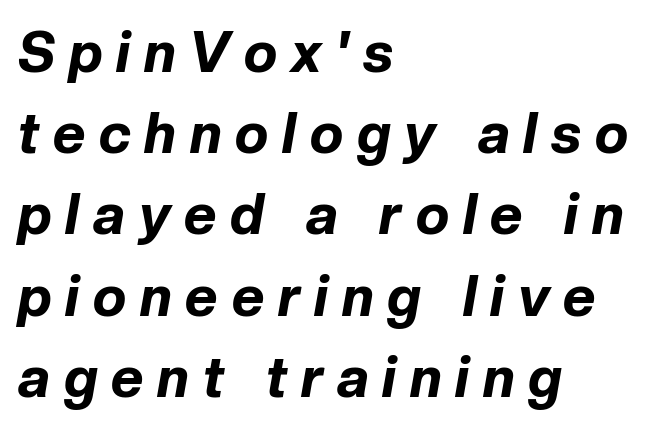
Q: Is the text bold? A: Yes.
Q: Is the text italic (slanted)? A: Yes, it leans right by about 10 degrees.
Q: Is the text underlined? A: No.
Q: How is the paragraph aligned? A: Left-aligned.
Q: Is the spacing between letters normal or unusually wide? A: Unusually wide.
Q: Is the spacing between lines tight, normal or loose? A: Normal.
Q: Width (condensed, normal, or wide)? A: Normal.
Q: Stroke contrast? A: Low.
Q: x-height? A: Medium.
Q: Monospaced? A: No.
